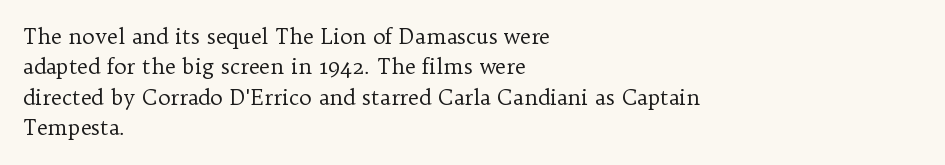
Q: Is the text bold? A: No.
Q: Is the text italic (slanted)? A: No, it is upright.
Q: Is the text underlined? A: No.
Q: How is the paragraph aligned? A: Left-aligned.
Q: Is the spacing between letters normal or unusually wide? A: Normal.
Q: Is the spacing between lines tight, normal or loose? A: Normal.
